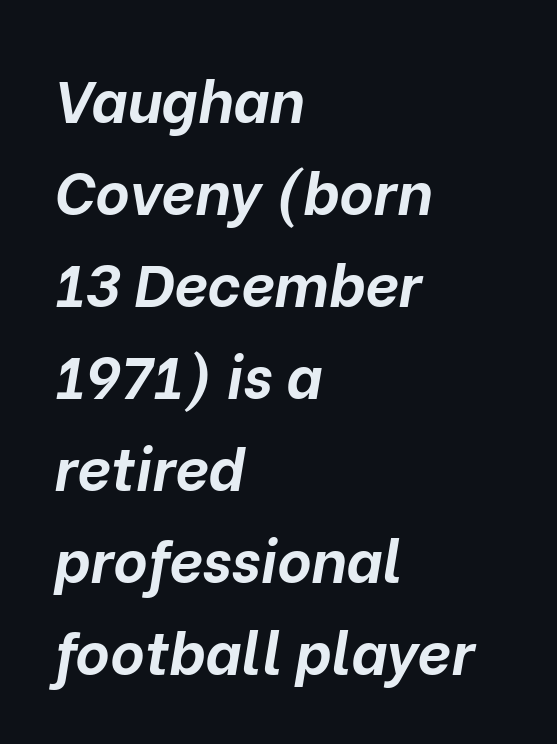
The image shows 59 px bold type, italic (leaning right); set left-aligned, normal line spacing (1.56x), normal letter spacing, not underlined; low stroke contrast and a medium x-height.
